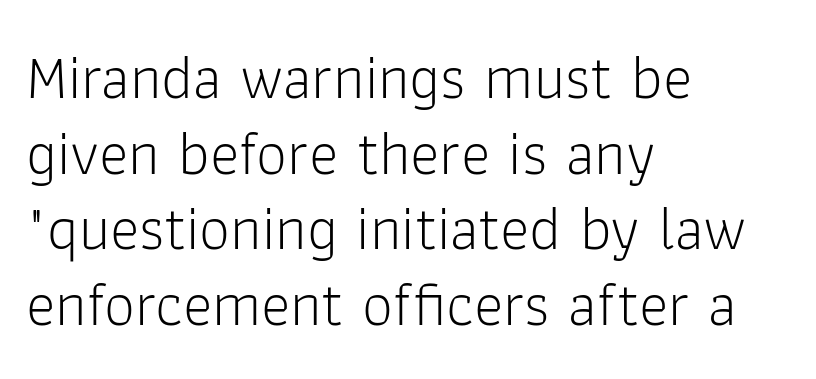
{"serif": "no", "italic": "no", "bold": "no", "weight": "light", "width": "normal", "stroke_contrast": "low", "x_height": "medium", "monospaced": "no", "underline": "no", "align": "left", "line_spacing_ratio": 1.22, "letter_spacing": "normal", "letter_spacing_em": 0.0, "glyph_px": 62}
